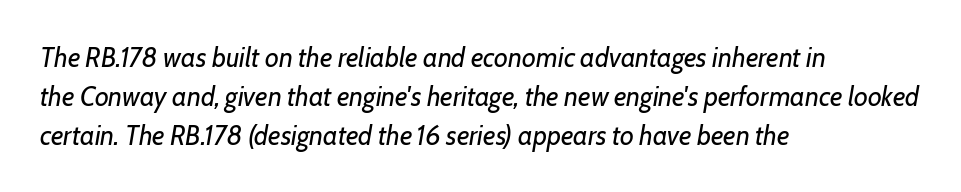
The image shows 27 px text type, italic (leaning right); set left-aligned, normal line spacing (1.44x), normal letter spacing, not underlined.
